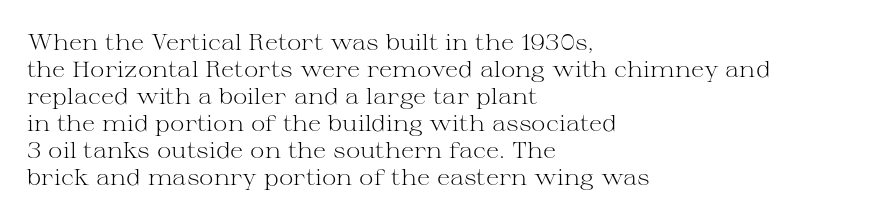
Q: Is the text bold? A: No.
Q: Is the text italic (slanted)? A: No, it is upright.
Q: Is the text underlined? A: No.
Q: How is the paragraph aligned? A: Left-aligned.
Q: Is the spacing between letters normal or unusually wide? A: Normal.
